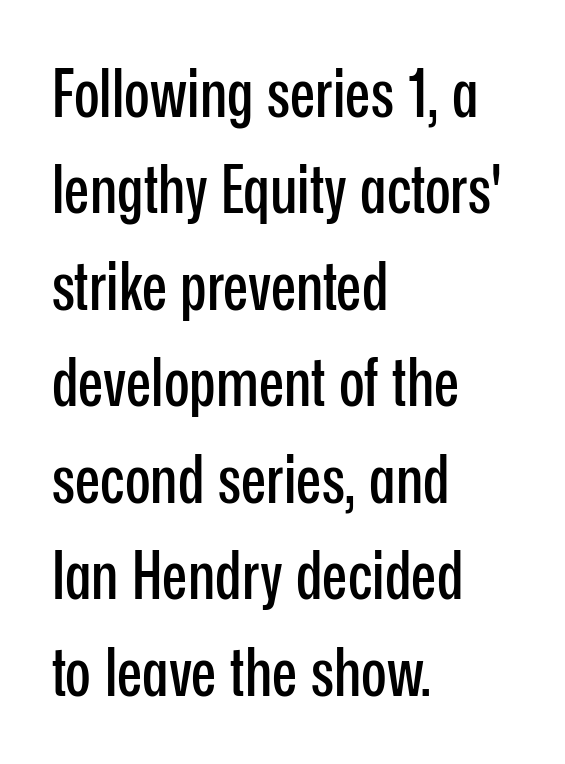
The setting favours the left margin, as ordinary paragraphs usually do. Here the glyphs are tracked normally, forming tight word shapes. Plain, unruled lines of type. This sample uses an upright cut, with every glyph sitting square on the baseline.
